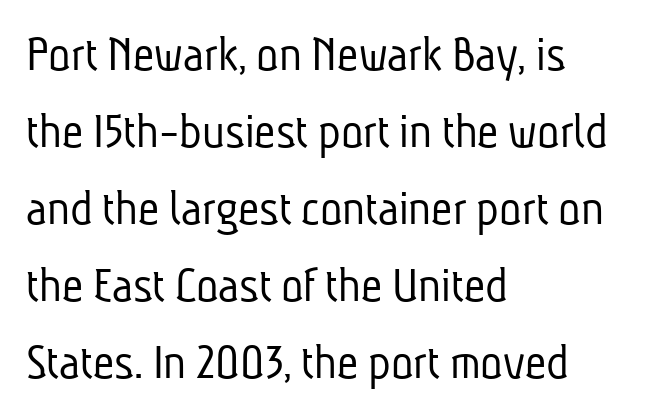
{"serif": "no", "bold": "no", "weight": "light", "width": "condensed", "stroke_contrast": "low", "x_height": "medium", "monospaced": "no", "underline": "no", "align": "left", "line_spacing": "normal", "line_spacing_ratio": 1.48, "letter_spacing": "normal", "letter_spacing_em": 0.0, "glyph_px": 52}
